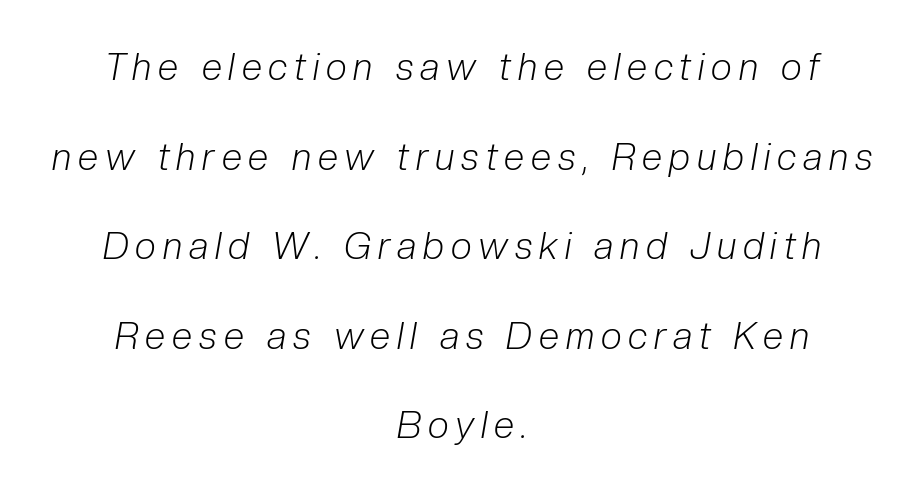
Q: Is the text bold? A: No.
Q: Is the text italic (slanted)? A: Yes, it leans right by about 10 degrees.
Q: Is the text underlined? A: No.
Q: How is the paragraph aligned? A: Centered.
Q: Is the spacing between lines tight, normal or loose? A: Loose.
Q: Width (condensed, normal, or wide)? A: Condensed.
Q: Stroke contrast? A: Low.
Q: x-height? A: Medium.
Q: Monospaced? A: No.
